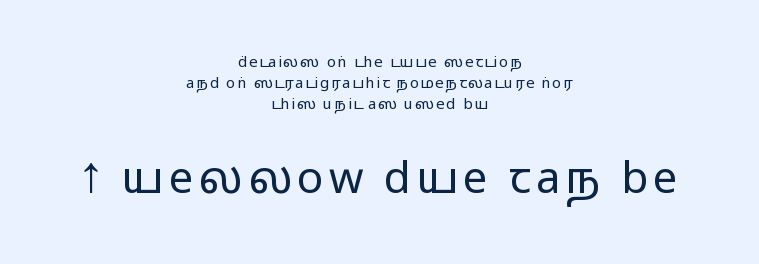
{"serif": "no", "italic": "no", "width": "wide", "stroke_contrast": "medium", "monospaced": "no", "underline": "no", "align": "center", "line_spacing": "normal", "line_spacing_ratio": 1.41, "larger_block": "second", "size_ratio": 2.93, "glyph_px": 44}
